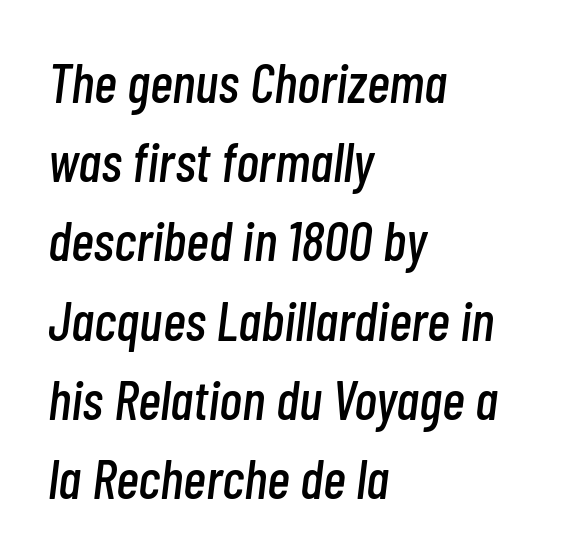
{"italic": "yes", "lean": "right", "slant_degrees": 7, "width": "condensed", "stroke_contrast": "low", "x_height": "medium", "monospaced": "no", "underline": "no", "align": "left", "line_spacing": "normal", "line_spacing_ratio": 1.44, "letter_spacing": "normal", "letter_spacing_em": 0.0, "glyph_px": 55}
